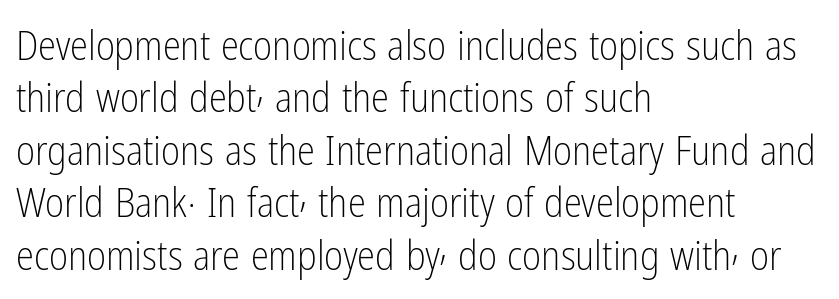
The image shows 41 px light, condensed sans-serif type, upright; set left-aligned, normal line spacing (1.28x), normal letter spacing, not underlined; low stroke contrast and a medium x-height.
